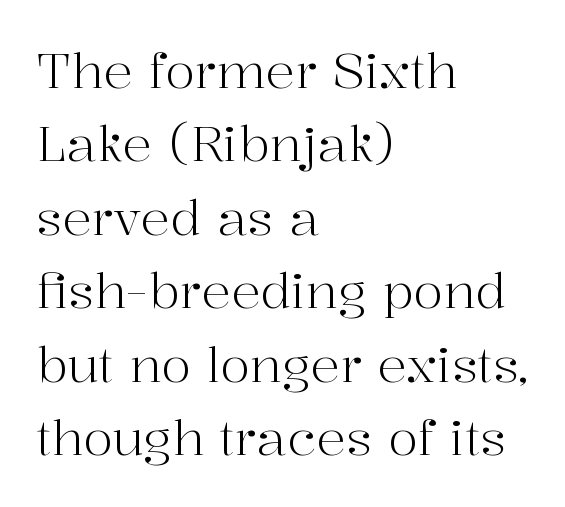
Q: Is the text bold? A: No.
Q: Is the text italic (slanted)? A: No, it is upright.
Q: Is the typeface a serif or a sans-serif typeface? A: Serif.
Q: Is the text underlined? A: No.
Q: How is the paragraph aligned? A: Left-aligned.
Q: Is the spacing between letters normal or unusually wide? A: Normal.
Q: Is the spacing between lines tight, normal or loose? A: Normal.
Q: Width (condensed, normal, or wide)? A: Normal.
Q: Stroke contrast? A: High.
Q: x-height? A: Medium.
Q: Monospaced? A: No.
